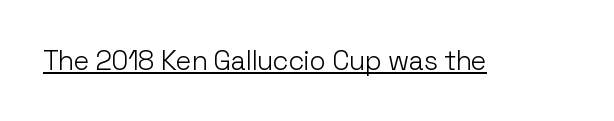
Vertical stems look standard width or narrower in stroke. This sample carries an underscore along the baseline area. Notice how the stems are strictly vertical — no italics here. Spacing between characters is what you'd get straight out of the box.
